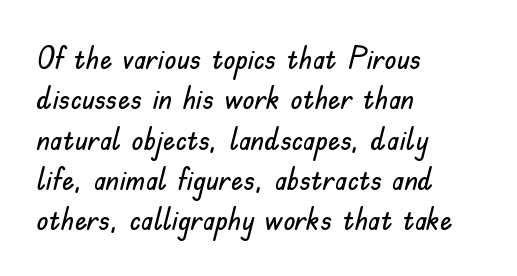
{"serif": "no", "width": "normal", "stroke_contrast": "low", "x_height": "small", "monospaced": "no", "underline": "no", "align": "left", "line_spacing": "normal", "line_spacing_ratio": 1.3, "letter_spacing": "normal", "letter_spacing_em": 0.0, "glyph_px": 31}
